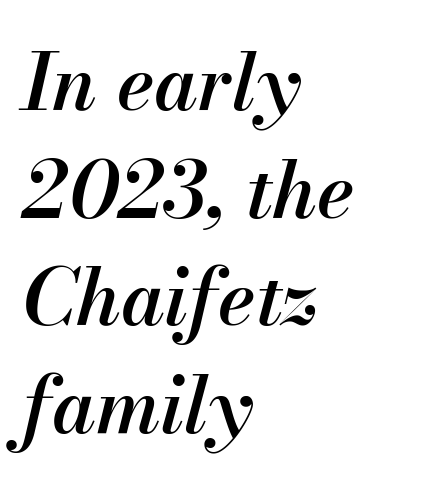
Glyph-to-glyph distance matches everyday printed text. Underlining? Definitely not there. Spacing verdict: proportional, widths tailored to each character. Summary of vertical rhythm: regular, with standard interline spacing. Semibold letterforms, between regular and bold. Is the type slanted? Yes — the strokes lean at a clear angle.
